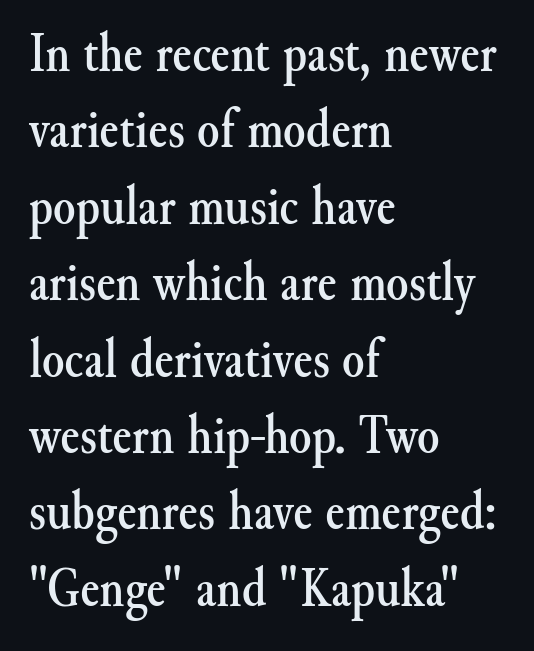
Q: Is the text italic (slanted)? A: No, it is upright.
Q: Is the typeface a serif or a sans-serif typeface? A: Serif.
Q: Is the text underlined? A: No.
Q: How is the paragraph aligned? A: Left-aligned.
Q: Is the spacing between letters normal or unusually wide? A: Normal.
Q: Is the spacing between lines tight, normal or loose? A: Normal.
Q: Width (condensed, normal, or wide)? A: Normal.
Q: Stroke contrast? A: Medium.
Q: x-height? A: Small.
Q: Monospaced? A: No.
